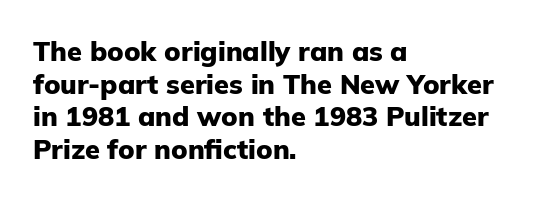
{"italic": "no", "bold": "yes", "underline": "no", "align": "left", "line_spacing_ratio": 1.21, "letter_spacing": "normal", "letter_spacing_em": 0.0, "glyph_px": 27}
